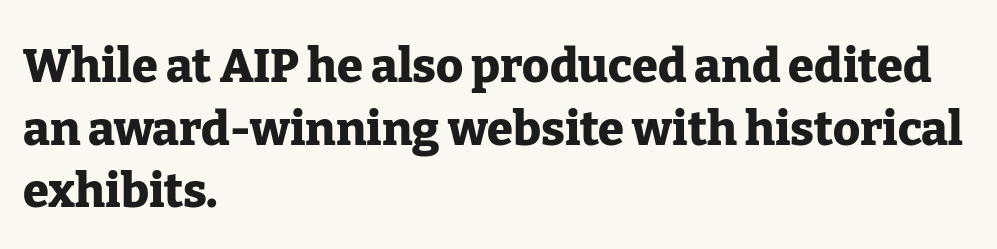
Q: Is the text bold? A: Yes.
Q: Is the text italic (slanted)? A: No, it is upright.
Q: Is the typeface a serif or a sans-serif typeface? A: Serif.
Q: Is the text underlined? A: No.
Q: How is the paragraph aligned? A: Left-aligned.
Q: Is the spacing between letters normal or unusually wide? A: Normal.
Q: Is the spacing between lines tight, normal or loose? A: Normal.
Q: Width (condensed, normal, or wide)? A: Normal.
Q: Stroke contrast? A: Low.
Q: x-height? A: Medium.
Q: Monospaced? A: No.
